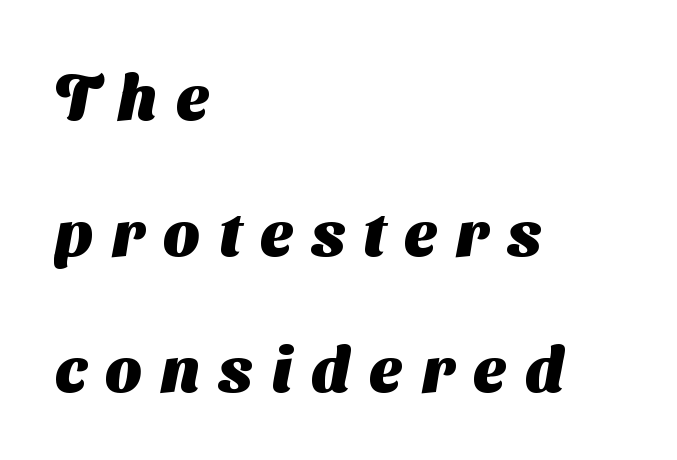
{"serif": "no", "bold": "yes", "weight": "heavy", "width": "normal", "stroke_contrast": "medium", "x_height": "medium", "monospaced": "no", "underline": "no", "align": "left", "line_spacing": "loose", "line_spacing_ratio": 2.16, "letter_spacing": "wide", "letter_spacing_em": 0.31, "glyph_px": 63}
